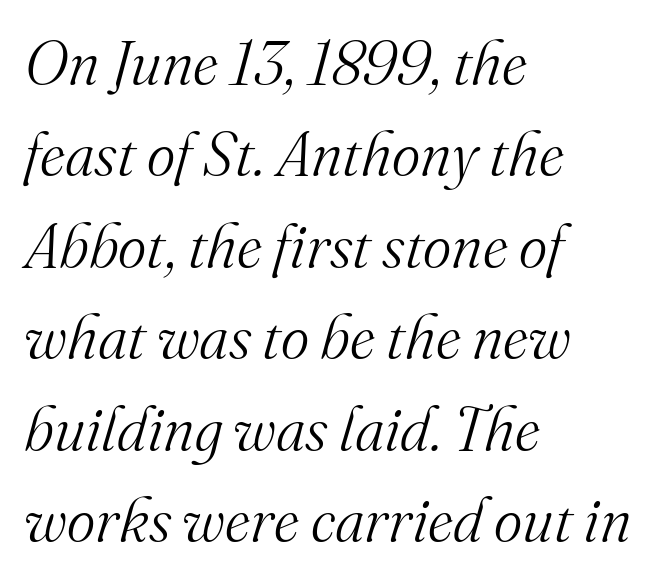
The image shows 61 px light serif type, italic (leaning right); set left-aligned, normal line spacing (1.5x), normal letter spacing, not underlined; medium stroke contrast and a small x-height.
